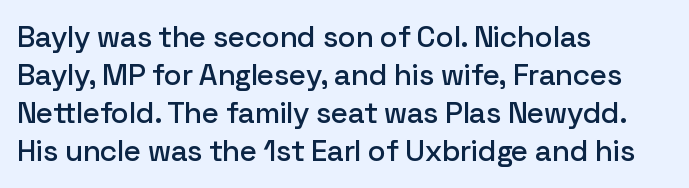
Is the letter spacing exaggerated? No — it looks like the ordinary default. The text block is weighted toward the left margin, trailing off unevenly rightward. Check where the strokes stop: nothing finishes them off — pure sans. If you drew a line through each stem, it would be perfectly vertical. Here the designer chose a conventional face with non-uniform glyph widths. Descenders are the only things crossing below the line.
